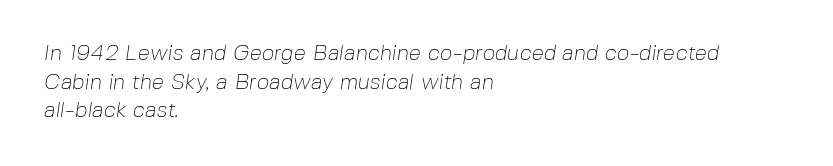
The image shows 22 px text type; set left-aligned, normal line spacing (1.3x), normal letter spacing, not underlined.
